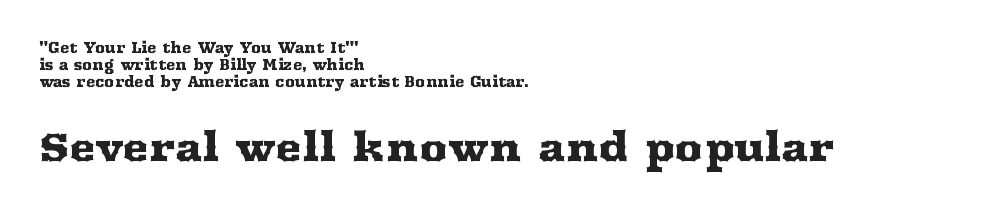
Bigger letters appear in the bottom chunk; the top chunk is reduced. Every character sits straight up, as roman type does. I'd call this a serif setting — the letters wear small feet. Letters rest on an invisible, unmarked baseline.
